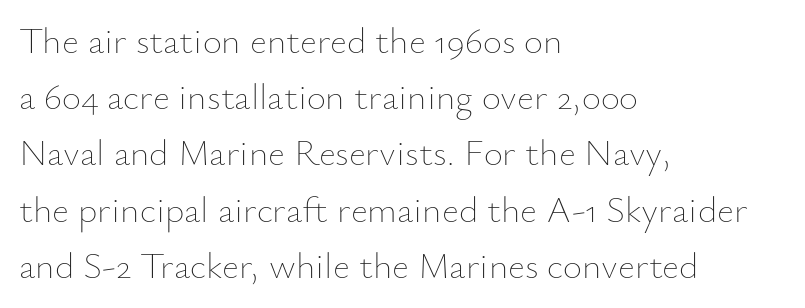
Q: Is the text bold? A: No.
Q: Is the text italic (slanted)? A: No, it is upright.
Q: Is the text underlined? A: No.
Q: How is the paragraph aligned? A: Left-aligned.
Q: Is the spacing between letters normal or unusually wide? A: Normal.
Q: Is the spacing between lines tight, normal or loose? A: Normal.
Q: Width (condensed, normal, or wide)? A: Normal.
Q: Stroke contrast? A: Low.
Q: x-height? A: Small.
Q: Monospaced? A: No.
